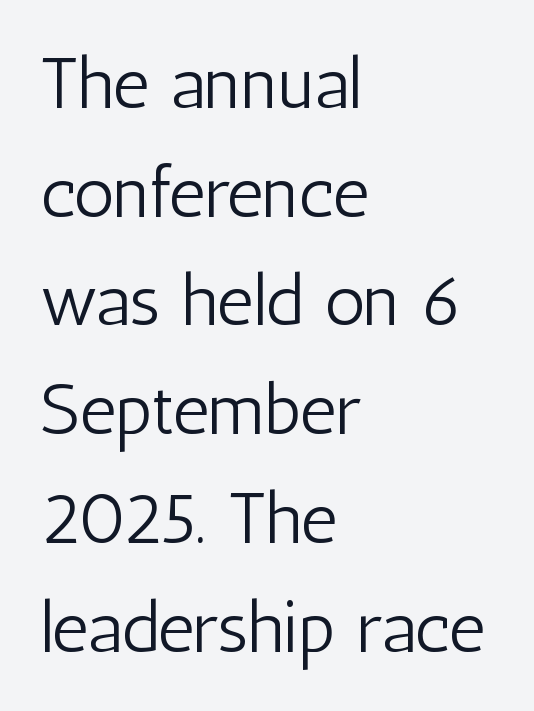
In terms of leading, this rendering sits right in the middle. The rendering uses natural spacing where letterforms have individual widths. The lines are quadded left. Is the letter spacing exaggerated? No — it looks like the ordinary default.
